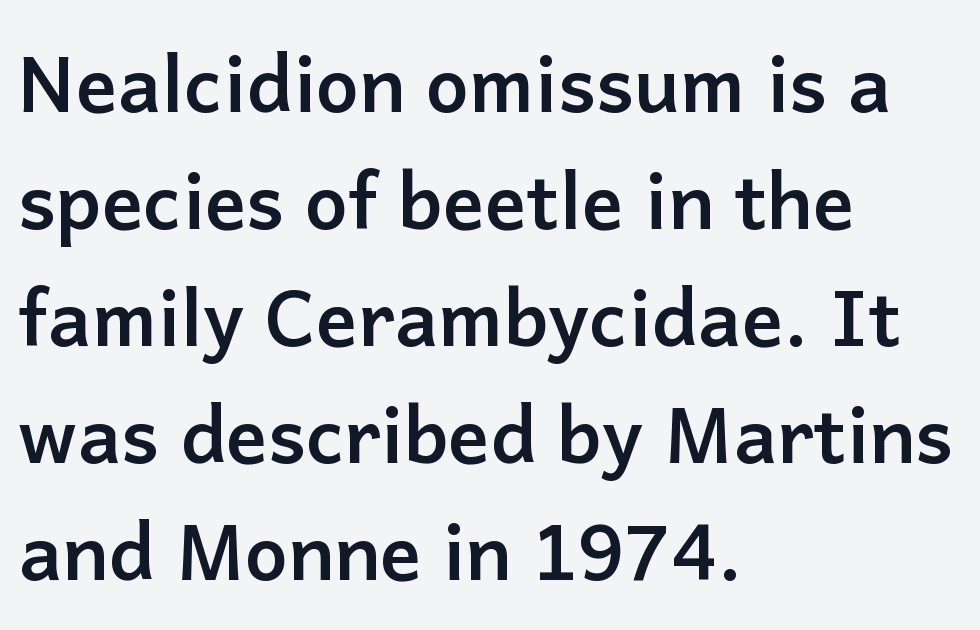
The image shows 77 px semibold sans-serif type, upright; set left-aligned, normal line spacing (1.52x), normal letter spacing, not underlined; low stroke contrast and a medium x-height.
